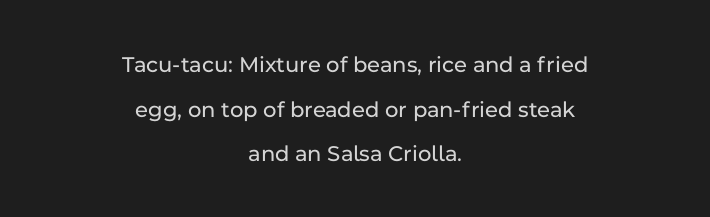
{"italic": "no", "underline": "no", "align": "center", "line_spacing": "loose", "line_spacing_ratio": 1.94, "letter_spacing": "normal", "letter_spacing_em": 0.0, "glyph_px": 23}
